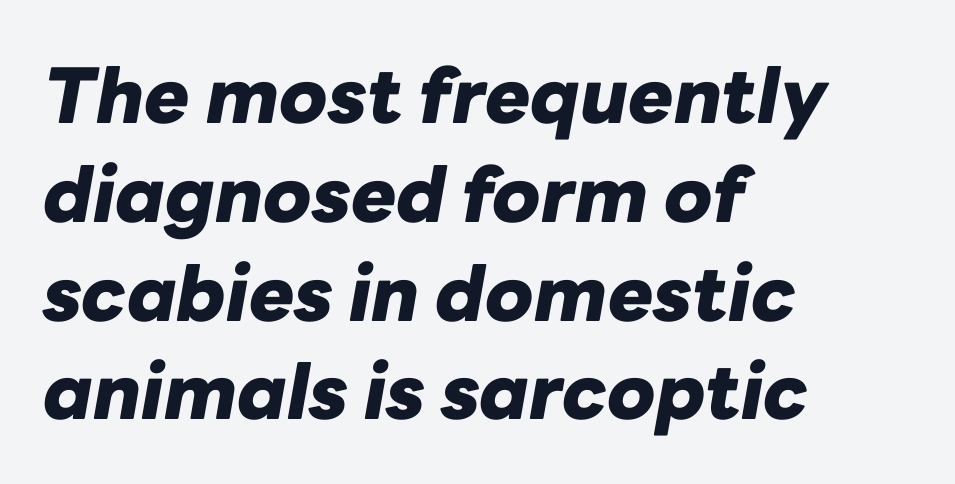
The image shows 76 px heavy type, italic (leaning right); set left-aligned, normal line spacing (1.3x), normal letter spacing, not underlined; low stroke contrast and a medium x-height.
